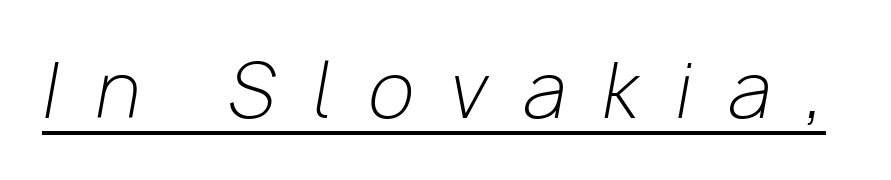
Q: Is the text bold? A: No.
Q: Is the text italic (slanted)? A: Yes, it leans right by about 10 degrees.
Q: Is the text underlined? A: Yes.
Q: Is the spacing between letters normal or unusually wide? A: Unusually wide.
Q: Width (condensed, normal, or wide)? A: Normal.
Q: Stroke contrast? A: Low.
Q: x-height? A: Medium.
Q: Monospaced? A: No.
